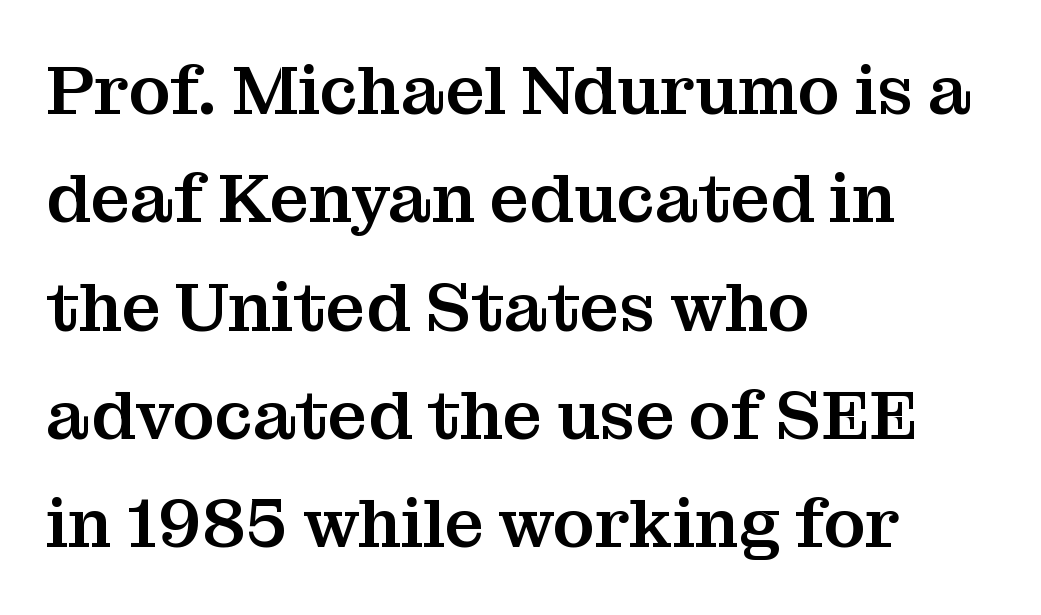
Honestly, the row spacing looks completely unremarkable. Characters follow at the spacing the type designer built in. The paragraph has a hard left edge and a soft right edge. No italicization has been applied; the sample stays upright. Proportional: the letters do not fall into vertical columns.
